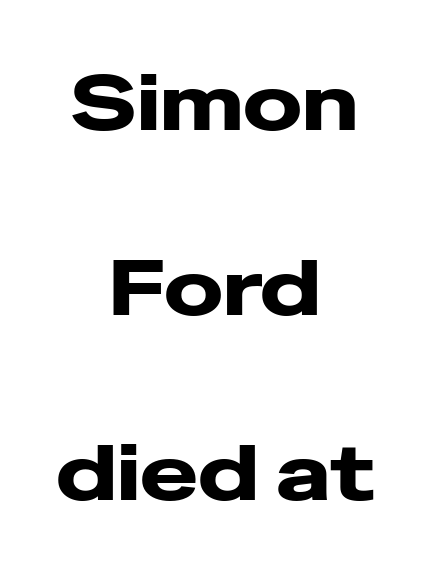
Q: Is the text italic (slanted)? A: No, it is upright.
Q: Is the typeface a serif or a sans-serif typeface? A: Sans-serif.
Q: Is the text underlined? A: No.
Q: How is the paragraph aligned? A: Centered.
Q: Is the spacing between letters normal or unusually wide? A: Normal.
Q: Is the spacing between lines tight, normal or loose? A: Loose.
Q: Width (condensed, normal, or wide)? A: Wide.
Q: Stroke contrast? A: Low.
Q: x-height? A: Medium.
Q: Monospaced? A: No.
